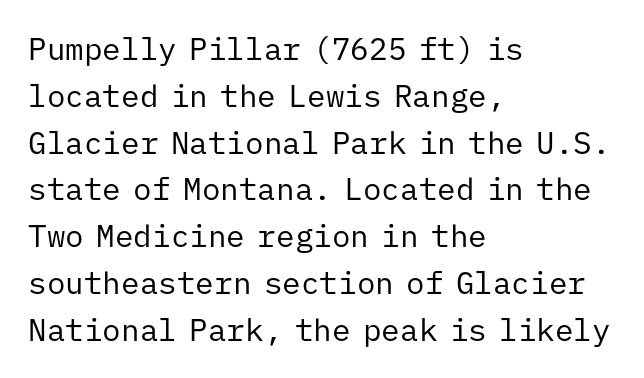
{"serif": "no", "italic": "no", "bold": "no", "weight": "regular", "width": "normal", "stroke_contrast": "low", "x_height": "medium", "monospaced": "yes", "underline": "no", "align": "left", "line_spacing": "normal", "line_spacing_ratio": 1.51, "letter_spacing": "normal", "letter_spacing_em": 0.0, "glyph_px": 31}
